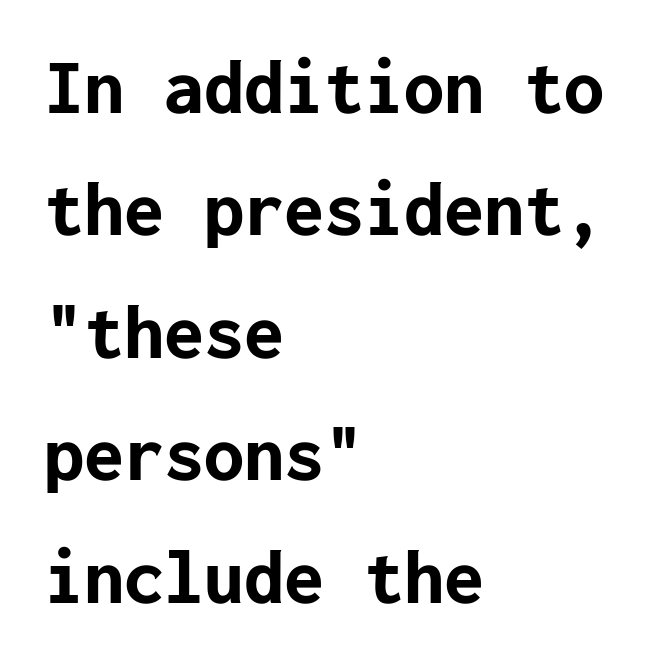
Q: Is the text bold? A: Yes.
Q: Is the text italic (slanted)? A: No, it is upright.
Q: Is the typeface a serif or a sans-serif typeface? A: Sans-serif.
Q: Is the text underlined? A: No.
Q: How is the paragraph aligned? A: Left-aligned.
Q: Is the spacing between letters normal or unusually wide? A: Normal.
Q: Is the spacing between lines tight, normal or loose? A: Normal.
Q: Width (condensed, normal, or wide)? A: Normal.
Q: Stroke contrast? A: Low.
Q: x-height? A: Medium.
